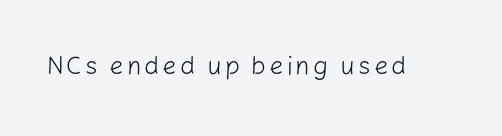
The type sits square on the baseline with zero lean. The strip under each line holds only bare page. Stroke thickness stays within the range of a standard reading face or lighter.
